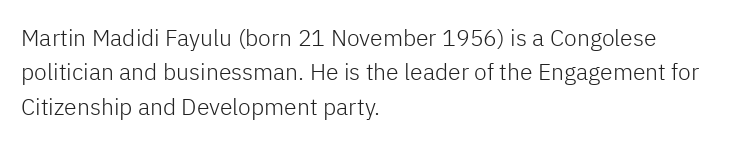
{"italic": "no", "bold": "no", "underline": "no", "align": "left", "line_spacing": "normal", "line_spacing_ratio": 1.49, "letter_spacing": "normal", "letter_spacing_em": 0.0, "glyph_px": 23}
